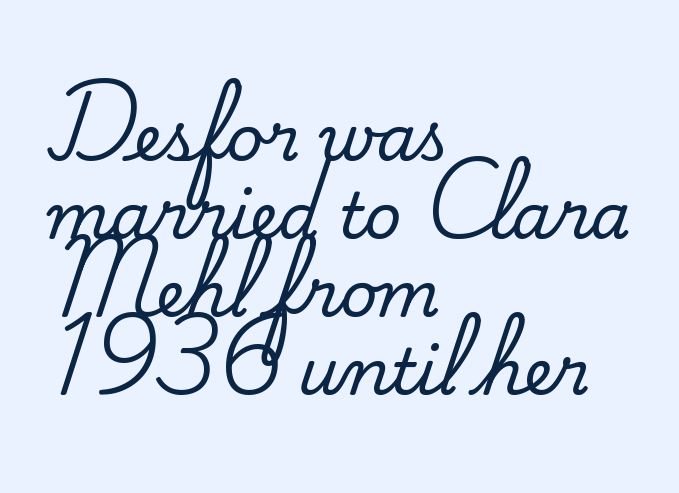
Q: Is the text italic (slanted)? A: Yes.
Q: Is the typeface a serif or a sans-serif typeface? A: Serif.
Q: Is the text underlined? A: No.
Q: How is the paragraph aligned? A: Left-aligned.
Q: Is the spacing between letters normal or unusually wide? A: Normal.
Q: Width (condensed, normal, or wide)? A: Normal.
Q: Stroke contrast? A: Medium.
Q: x-height? A: Small.
Q: Monospaced? A: No.
